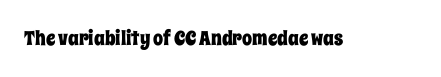
These lines keep a tight, regular rhythm from letter to letter. Unmarked baselines from the first word to the last. Italic: no, the glyphs are upright roman.
